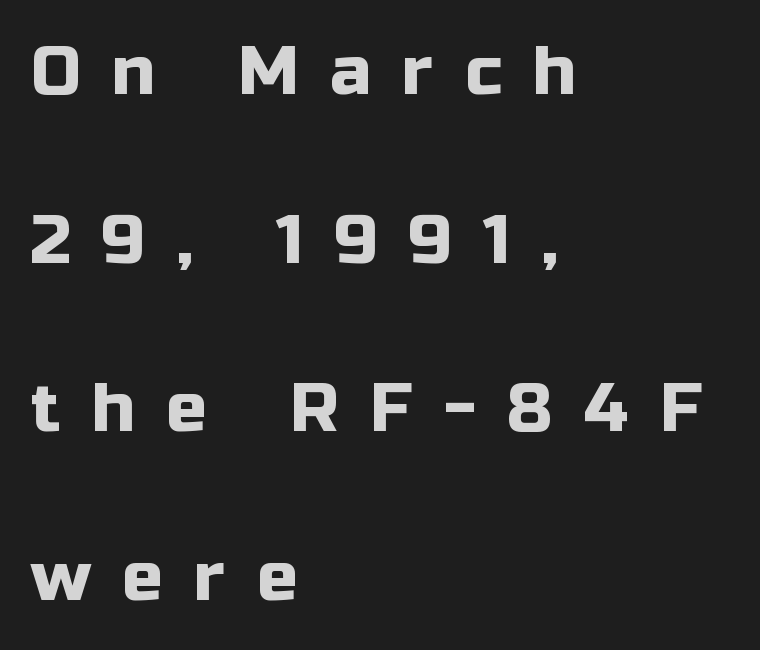
{"serif": "no", "italic": "no", "width": "normal", "stroke_contrast": "low", "x_height": "medium", "monospaced": "no", "underline": "no", "align": "left", "line_spacing": "loose", "line_spacing_ratio": 2.48, "letter_spacing": "wide", "letter_spacing_em": 0.46, "glyph_px": 68}
